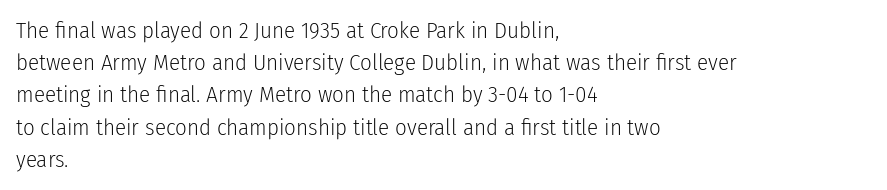
Regarding leading, the lines here are spaced in the standard way. The setting favours the left margin, as ordinary paragraphs usually do. The typeface has the unassuming heft of standard copy or less. The tracking reads as untouched default to a designer's eye. Type without underlining. Vertical strokes here are truly vertical.
